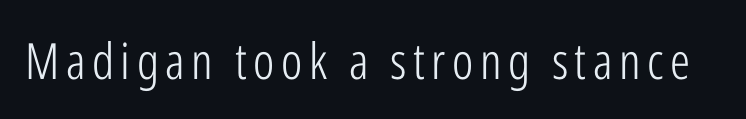
The letters advance in unequal steps, a hallmark of proportional type. Descenders hang freely into open space. A quiet, ordinary-to-light weight characterises the typeface. Italic: no, the glyphs are upright roman. A typesetter would label this face a sans.
